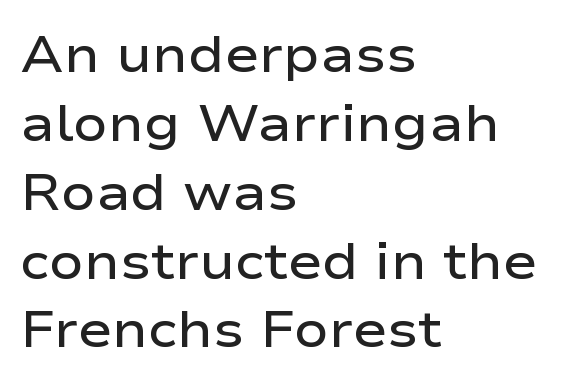
{"serif": "no", "italic": "no", "bold": "semi", "weight": "semibold", "width": "wide", "stroke_contrast": "low", "x_height": "medium", "monospaced": "no", "underline": "no", "align": "left", "line_spacing": "normal", "line_spacing_ratio": 1.35, "letter_spacing": "normal", "letter_spacing_em": 0.0, "glyph_px": 51}
